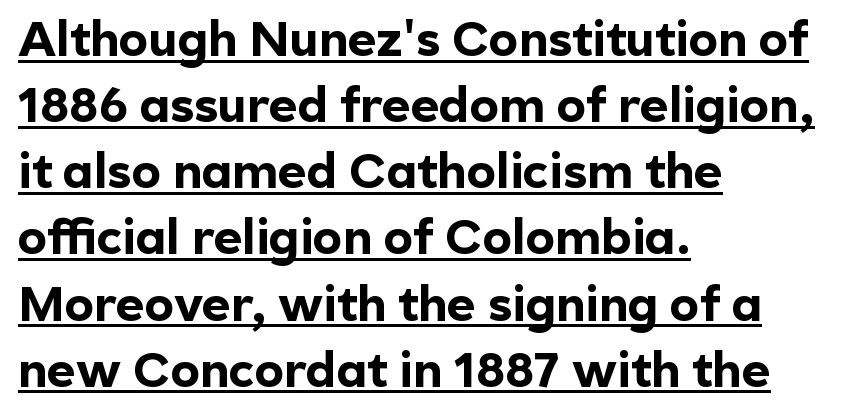
{"serif": "no", "italic": "no", "bold": "yes", "weight": "bold", "width": "normal", "x_height": "medium", "monospaced": "no", "underline": "yes", "align": "left", "line_spacing": "normal", "line_spacing_ratio": 1.35, "letter_spacing": "normal", "letter_spacing_em": 0.0, "glyph_px": 49}
